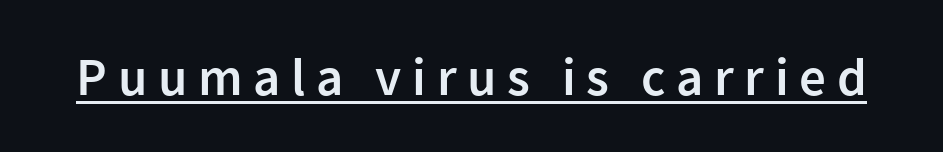
The passage shown is semibold, sitting just below true bold. Check where the strokes stop: nothing finishes them off — pure sans. Spacing verdict: proportional, widths tailored to each character. These lines have a slow, spaced-out rhythm from letter to letter. The rendering uses the underline text-decoration.
